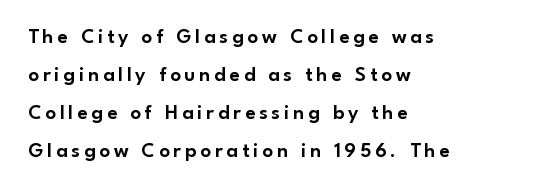
The image shows 21 px text type, upright; set left-aligned, line spacing 1.81x, not underlined.
